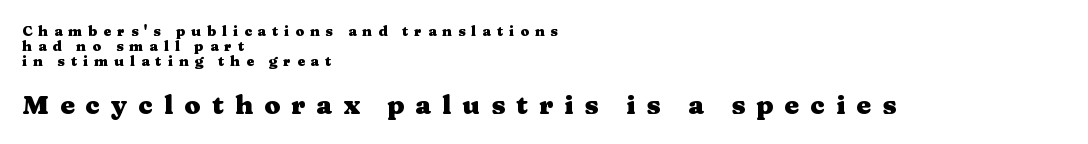
Q: Is the text bold? A: Yes.
Q: Is the text italic (slanted)? A: No, it is upright.
Q: Is the text underlined? A: No.
Q: How is the paragraph aligned? A: Left-aligned.
Q: Is the spacing between letters normal or unusually wide? A: Unusually wide.
Q: Is the spacing between lines tight, normal or loose? A: Tight.
Q: Which block of text is set in a larger size, the first (top) or the second (bottom)? A: The second (bottom) one.
